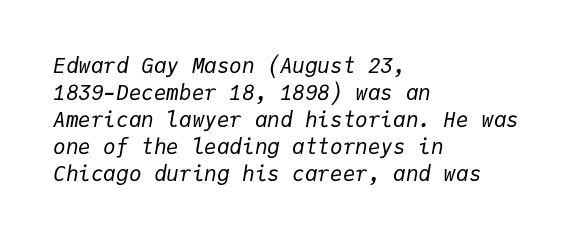
Tall strokes in this sample are angled rather than plumb. Glyph-to-glyph distance matches everyday printed text. Each new line begins a customary step beneath the previous one. The paragraph shown leans on its left margin.
